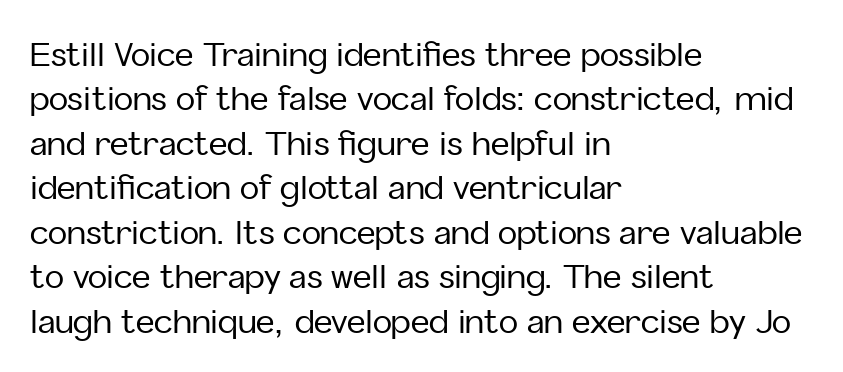
Q: Is the text italic (slanted)? A: No, it is upright.
Q: Is the typeface a serif or a sans-serif typeface? A: Sans-serif.
Q: Is the text underlined? A: No.
Q: How is the paragraph aligned? A: Left-aligned.
Q: Is the spacing between letters normal or unusually wide? A: Normal.
Q: Is the spacing between lines tight, normal or loose? A: Normal.
Q: Width (condensed, normal, or wide)? A: Normal.
Q: Stroke contrast? A: Low.
Q: x-height? A: Medium.
Q: Monospaced? A: No.
